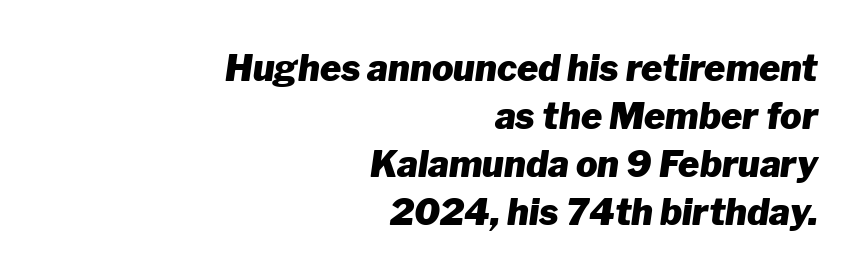
Students, note that the glyphs here touch the page at normal intervals. This rendering features lettering with no underline. These lines were composed using italics. Horizontal bands of white between lines are of average thickness. Proportional: the letters do not fall into vertical columns.
